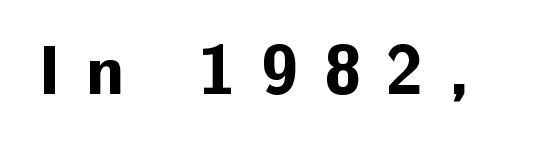
Q: Is the text bold? A: Yes.
Q: Is the text italic (slanted)? A: No, it is upright.
Q: Is the typeface a serif or a sans-serif typeface? A: Sans-serif.
Q: Is the text underlined? A: No.
Q: Is the spacing between letters normal or unusually wide? A: Unusually wide.
Q: Width (condensed, normal, or wide)? A: Normal.
Q: Stroke contrast? A: Low.
Q: x-height? A: Medium.
Q: Monospaced? A: No.
